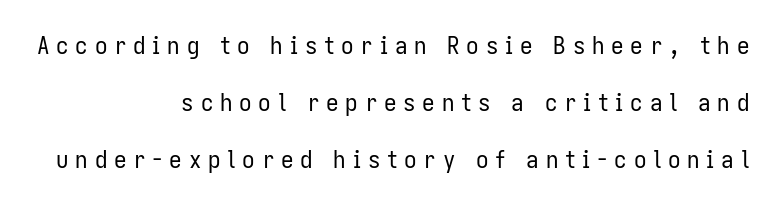
Horizontal bands of white between lines are thick stripes. The typesetting does not lean heavy: it is not bold. Descender tails drop into unmarked territory. The rendering anchors every line to the right-hand side.
